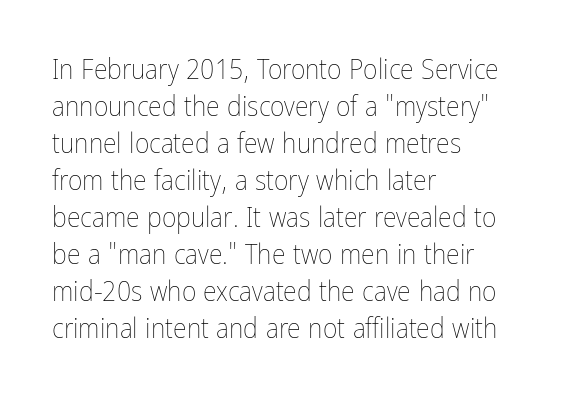
Short note: letters normally spaced. Each new line begins a customary step beneath the previous one. The rendering uses natural spacing where letterforms have individual widths. A light-to-regular cut is what we see here.
